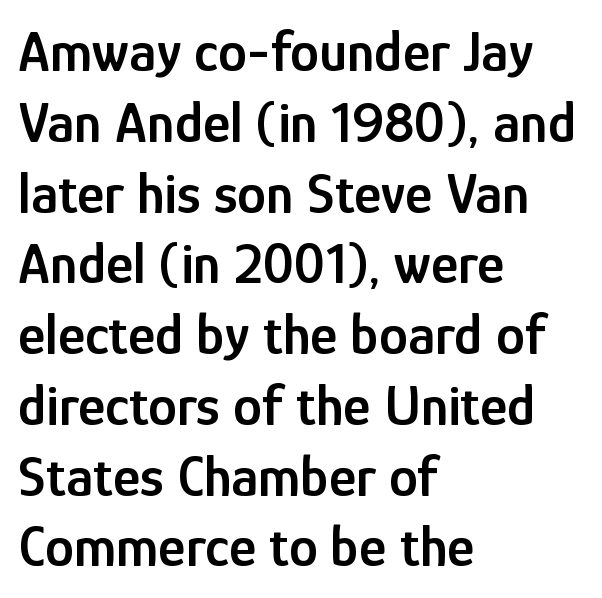
Q: Is the text bold? A: Semi-bold.
Q: Is the text italic (slanted)? A: No, it is upright.
Q: Is the typeface a serif or a sans-serif typeface? A: Sans-serif.
Q: Is the text underlined? A: No.
Q: How is the paragraph aligned? A: Left-aligned.
Q: Is the spacing between letters normal or unusually wide? A: Normal.
Q: Width (condensed, normal, or wide)? A: Condensed.
Q: Stroke contrast? A: Low.
Q: x-height? A: Medium.
Q: Monospaced? A: No.
